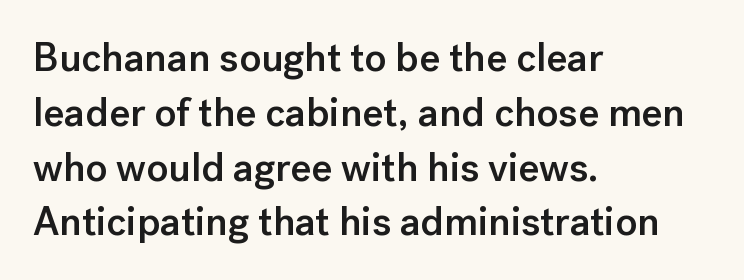
{"serif": "no", "italic": "no", "bold": "semi", "weight": "semibold", "width": "normal", "stroke_contrast": "low", "x_height": "medium", "monospaced": "no", "underline": "no", "align": "left", "line_spacing": "normal", "line_spacing_ratio": 1.37, "letter_spacing": "normal", "letter_spacing_em": 0.0, "glyph_px": 40}
